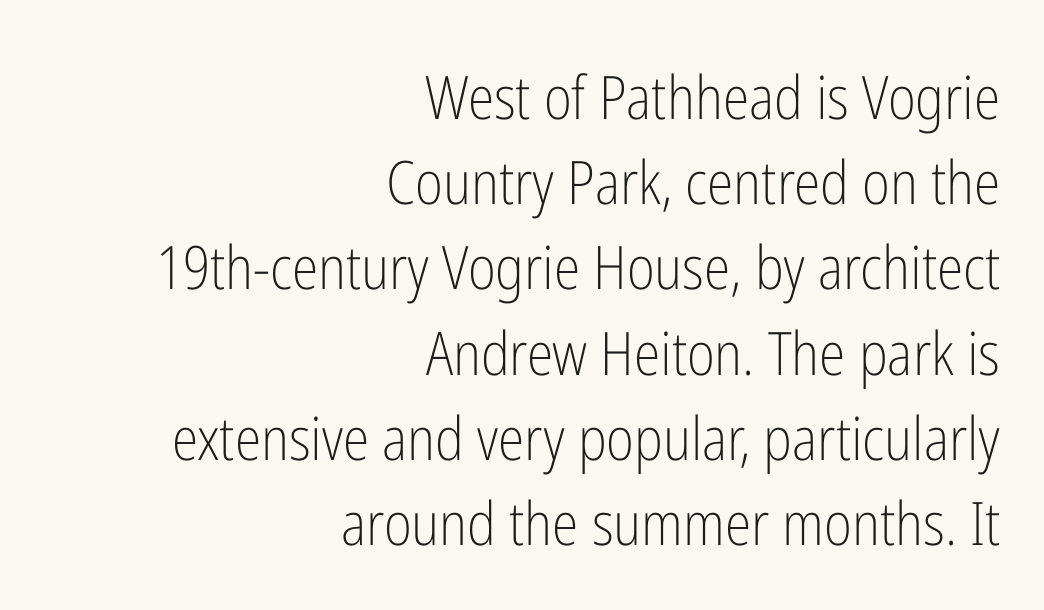
Short and long lines alike share a common ending point at right. Horizontal bands of white between lines are of average thickness. Do the characters align in a grid? No, the font is proportional. Weight: not bold — regular or lighter. Lines of text with bare space underneath. Style check: upright.
